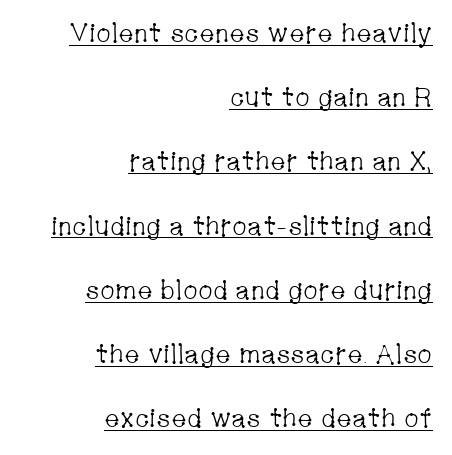
Q: Is the text bold? A: No.
Q: Is the text italic (slanted)? A: No, it is upright.
Q: Is the text underlined? A: Yes.
Q: How is the paragraph aligned? A: Right-aligned.
Q: Is the spacing between letters normal or unusually wide? A: Normal.
Q: Is the spacing between lines tight, normal or loose? A: Loose.
